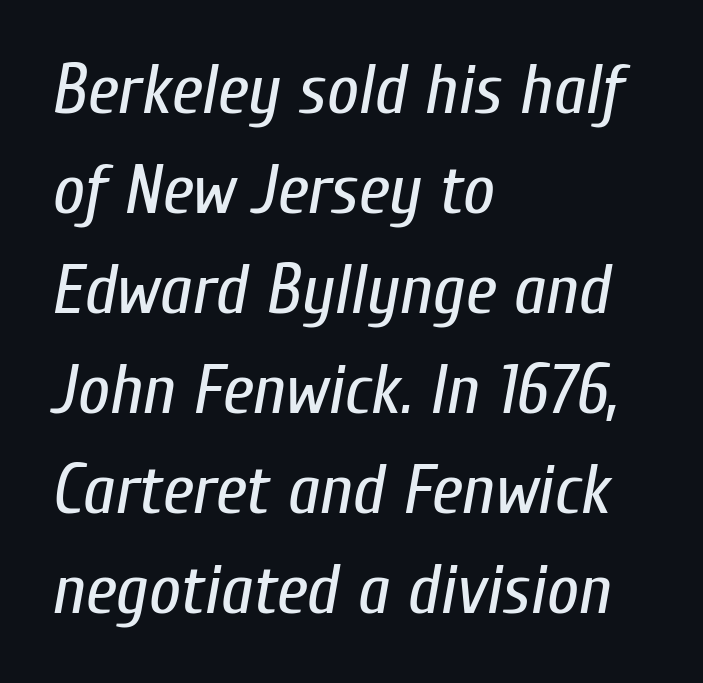
The image shows 70 px regular-weight, condensed type, italic (leaning right); set left-aligned, normal line spacing (1.43x), normal letter spacing, not underlined; low stroke contrast and a medium x-height.
